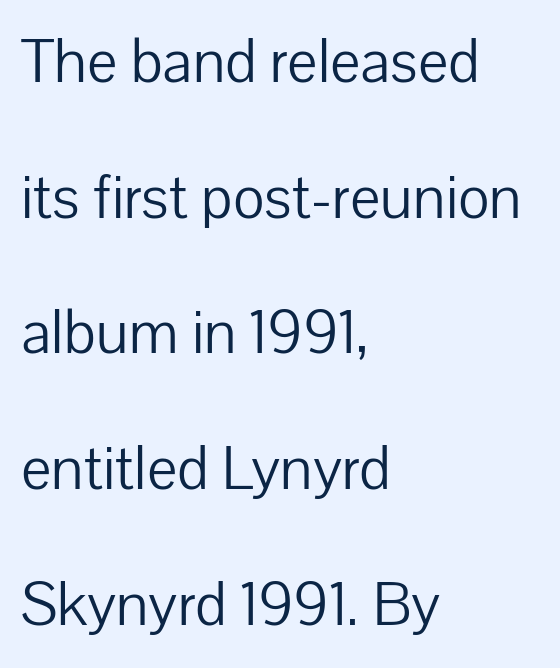
The image shows 64 px light sans-serif type, upright; set left-aligned, loose line spacing (2.12x), normal letter spacing, not underlined; low stroke contrast and a medium x-height.
